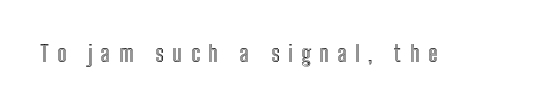
The space beneath each line is pristine and unruled. The typography opts for an upright posture over an oblique one. Loose tracking; the words dissolve into strings of separated letters.
